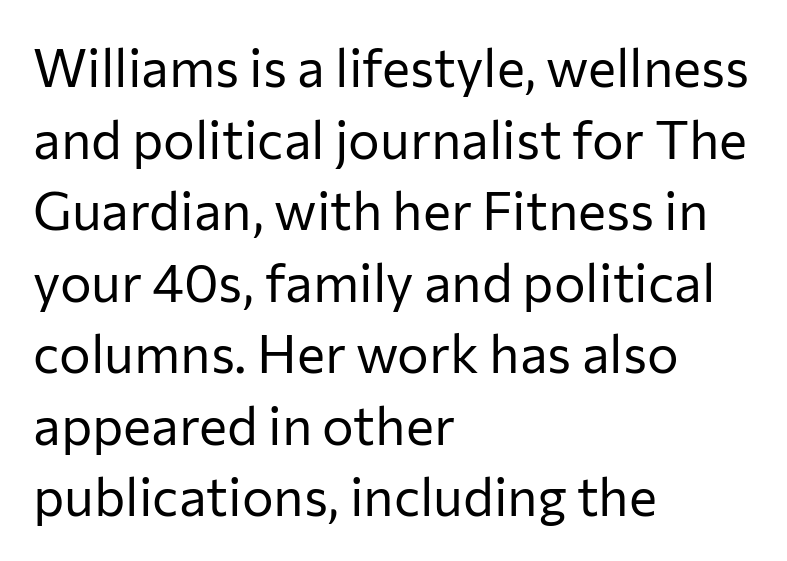
Typographically, this falls in the sans-serif category. The specimen omits any rule beneath the text block's lines. The passage shown is typed in a proportional face where columns would drift. The letters sit at their default tracking, neither squeezed nor spread.
